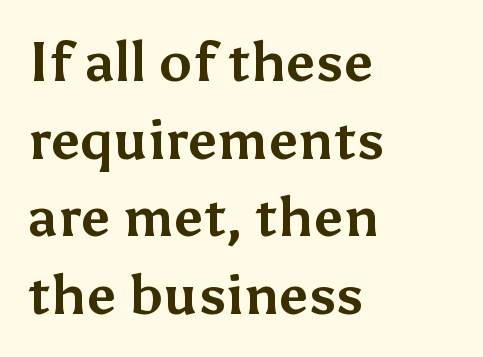
{"serif": "no", "italic": "no", "bold": "yes", "weight": "bold", "width": "normal", "stroke_contrast": "medium", "x_height": "medium", "monospaced": "no", "underline": "no", "align": "left", "line_spacing": "normal", "line_spacing_ratio": 1.41, "letter_spacing": "normal", "letter_spacing_em": 0.0, "glyph_px": 55}
